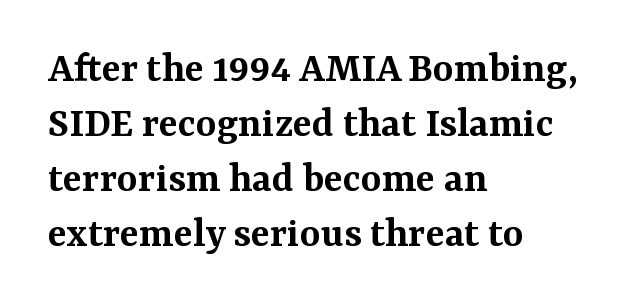
To sum up the face: it has serifs. The string is rendered with underlining switched off. The vertical gap from one line to the next is medium. Which margin do the lines hug? The left one — the right edge is uneven. Firm but not heavy-handed strokes: this text is semibold. Honestly, the letter spacing is just normal — you wouldn't notice it.
